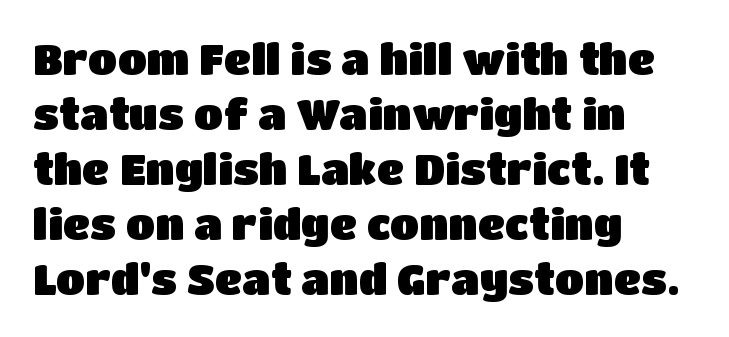
Q: Is the text italic (slanted)? A: No, it is upright.
Q: Is the typeface a serif or a sans-serif typeface? A: Sans-serif.
Q: Is the text underlined? A: No.
Q: How is the paragraph aligned? A: Left-aligned.
Q: Is the spacing between letters normal or unusually wide? A: Normal.
Q: Is the spacing between lines tight, normal or loose? A: Normal.
Q: Width (condensed, normal, or wide)? A: Normal.
Q: Stroke contrast? A: Low.
Q: x-height? A: Large.
Q: Monospaced? A: No.
